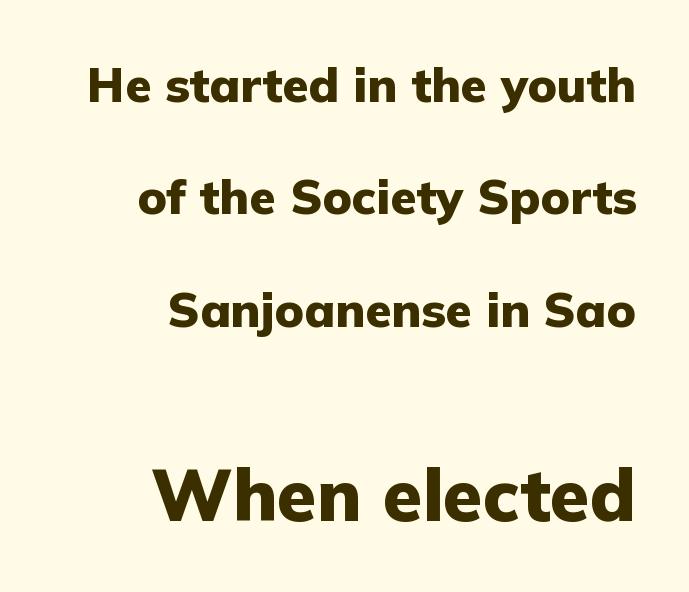
{"serif": "no", "italic": "no", "bold": "yes", "weight": "heavy", "width": "normal", "stroke_contrast": "low", "x_height": "medium", "monospaced": "no", "underline": "no", "align": "right", "line_spacing": "loose", "line_spacing_ratio": 2.34, "letter_spacing": "normal", "letter_spacing_em": 0.0, "larger_block": "second", "size_ratio": 1.5, "glyph_px": 72}
